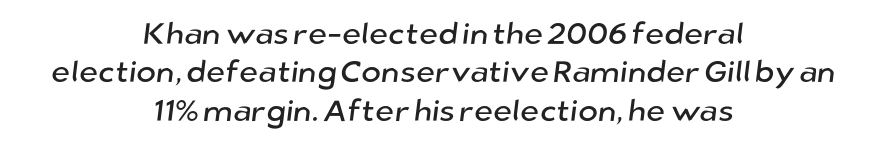
{"serif": "no", "width": "normal", "stroke_contrast": "low", "x_height": "medium", "monospaced": "no", "underline": "no", "align": "center", "line_spacing": "normal", "line_spacing_ratio": 1.28, "letter_spacing": "normal", "letter_spacing_em": 0.0, "glyph_px": 30}
